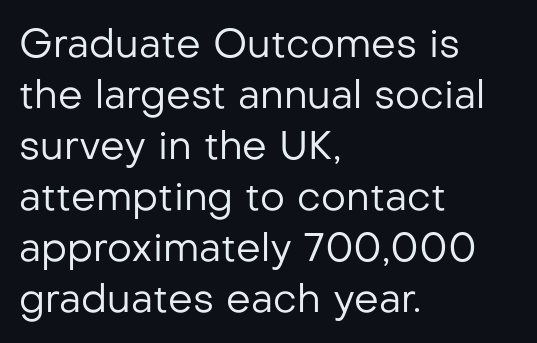
Is this a fixed-width face? No — the glyphs have proportional, varying widths. Letters rest on an invisible, unmarked baseline. The horizontal fit of the characters is conventional and even. Quick note: interline space is typical. Caption: face not bold, strokes unweighted. The rendering anchors every line to the left-hand side.
